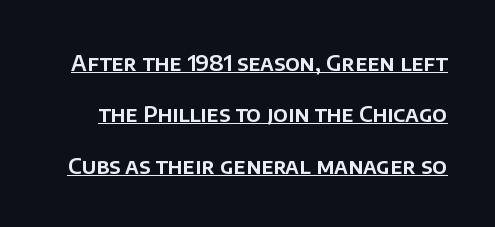
Q: Is the text italic (slanted)? A: No, it is upright.
Q: Is the text underlined? A: Yes.
Q: Is the spacing between letters normal or unusually wide? A: Normal.
Q: Is the spacing between lines tight, normal or loose? A: Loose.
